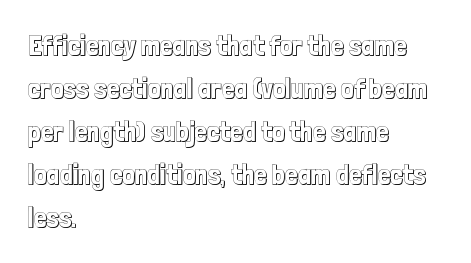
{"italic": "no", "width": "condensed", "x_height": "medium", "monospaced": "no", "underline": "no", "align": "left", "line_spacing": "normal", "line_spacing_ratio": 1.54, "letter_spacing": "normal", "letter_spacing_em": 0.0, "glyph_px": 28}
